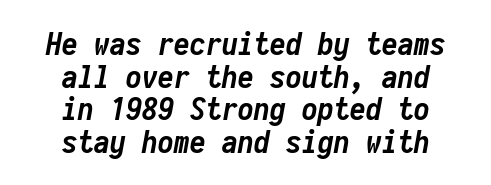
{"italic": "yes", "lean": "right", "slant_degrees": 10, "bold": "yes", "weight": "semibold", "width": "condensed", "stroke_contrast": "low", "x_height": "medium", "monospaced": "yes", "underline": "no", "align": "center", "line_spacing": "tight", "line_spacing_ratio": 1.02, "letter_spacing": "normal", "letter_spacing_em": 0.0, "glyph_px": 32}
